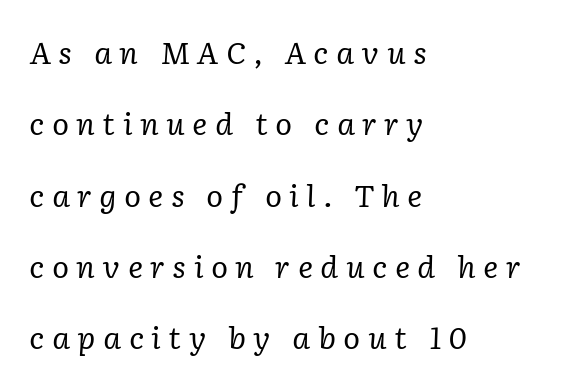
The image shows 29 px regular-weight serif type, italic (leaning right); set left-aligned, loose line spacing (2.46x), unusually wide letter spacing (+0.25 em), not underlined; low stroke contrast and a medium x-height.
